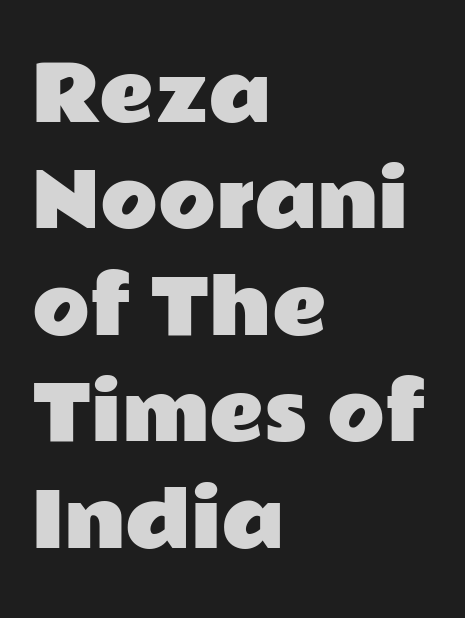
Q: Is the text italic (slanted)? A: No, it is upright.
Q: Is the typeface a serif or a sans-serif typeface? A: Sans-serif.
Q: Is the text underlined? A: No.
Q: How is the paragraph aligned? A: Left-aligned.
Q: Is the spacing between letters normal or unusually wide? A: Normal.
Q: Is the spacing between lines tight, normal or loose? A: Normal.
Q: Width (condensed, normal, or wide)? A: Wide.
Q: Stroke contrast? A: Low.
Q: x-height? A: Medium.
Q: Monospaced? A: No.
